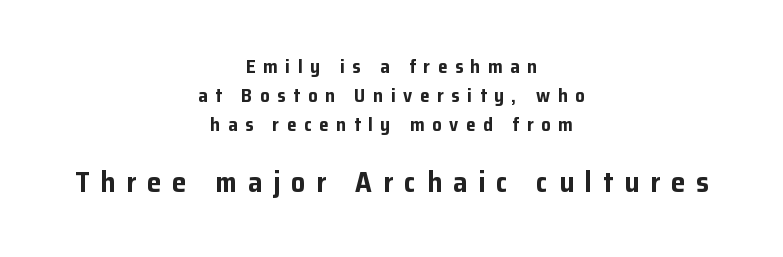
{"serif": "no", "italic": "no", "bold": "yes", "weight": "bold", "width": "normal", "stroke_contrast": "low", "x_height": "medium", "monospaced": "no", "underline": "no", "align": "center", "line_spacing": "normal", "line_spacing_ratio": 1.52, "letter_spacing": "wide", "letter_spacing_em": 0.4, "larger_block": "second", "size_ratio": 1.47, "glyph_px": 28}
